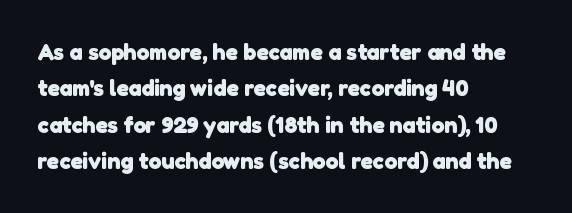
{"bold": "yes", "underline": "no", "align": "left", "line_spacing": "normal", "line_spacing_ratio": 1.58, "letter_spacing": "normal", "letter_spacing_em": 0.0, "glyph_px": 23}
